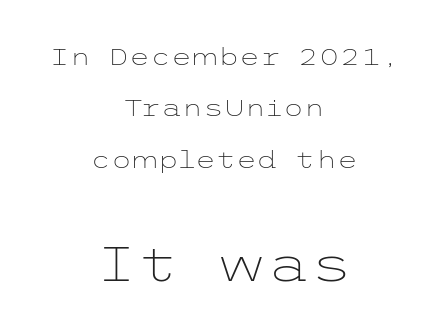
The words here are not underlined. Each new line begins a long way beneath the previous one. The strokes carry an ordinary text weight at most. Visually the block forms a symmetrical silhouette, jagged on both flanks. Top chunk: small. Bottom chunk: large.
